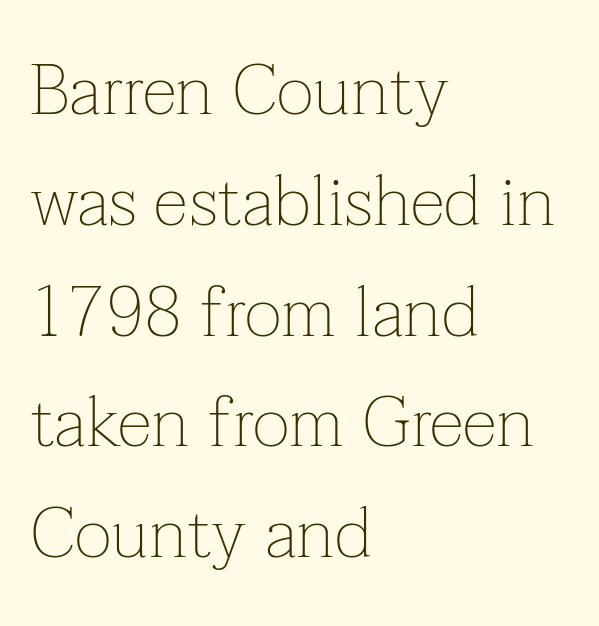
Q: Is the text bold? A: No.
Q: Is the text italic (slanted)? A: No, it is upright.
Q: Is the typeface a serif or a sans-serif typeface? A: Serif.
Q: Is the text underlined? A: No.
Q: How is the paragraph aligned? A: Left-aligned.
Q: Is the spacing between letters normal or unusually wide? A: Normal.
Q: Is the spacing between lines tight, normal or loose? A: Normal.
Q: Width (condensed, normal, or wide)? A: Normal.
Q: Stroke contrast? A: Low.
Q: x-height? A: Medium.
Q: Monospaced? A: No.
